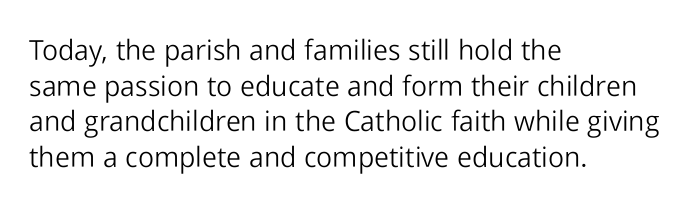
The image shows 28 px light sans-serif type, upright; set left-aligned, normal line spacing (1.27x), normal letter spacing, not underlined; low stroke contrast and a medium x-height.
